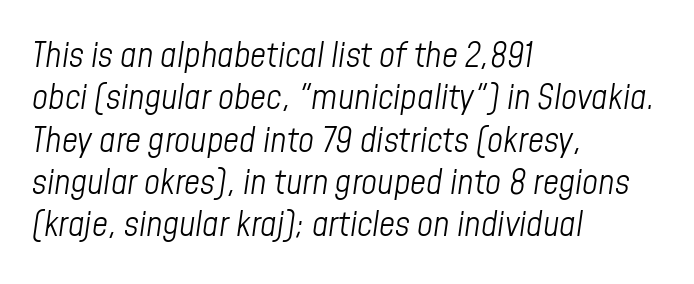
Weight: regular or lighter. The face used here has a pronounced slope to its letters. The compositor pushed each line to the left boundary. These lines keep a tight, regular rhythm from letter to letter. The area under the type is left untouched. These lines are rendered in a variable-pitch font.
